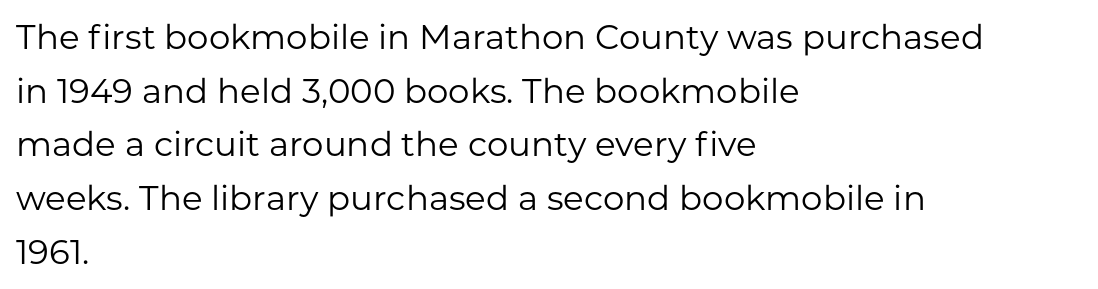
Q: Is the text bold? A: No.
Q: Is the text italic (slanted)? A: No, it is upright.
Q: Is the typeface a serif or a sans-serif typeface? A: Sans-serif.
Q: Is the text underlined? A: No.
Q: How is the paragraph aligned? A: Left-aligned.
Q: Is the spacing between letters normal or unusually wide? A: Normal.
Q: Is the spacing between lines tight, normal or loose? A: Normal.
Q: Width (condensed, normal, or wide)? A: Normal.
Q: Stroke contrast? A: Low.
Q: x-height? A: Medium.
Q: Monospaced? A: No.
